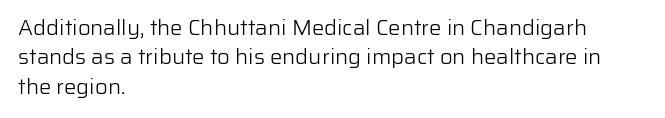
Q: Is the text bold? A: No.
Q: Is the text italic (slanted)? A: No, it is upright.
Q: Is the text underlined? A: No.
Q: How is the paragraph aligned? A: Left-aligned.
Q: Is the spacing between letters normal or unusually wide? A: Normal.
Q: Is the spacing between lines tight, normal or loose? A: Normal.
